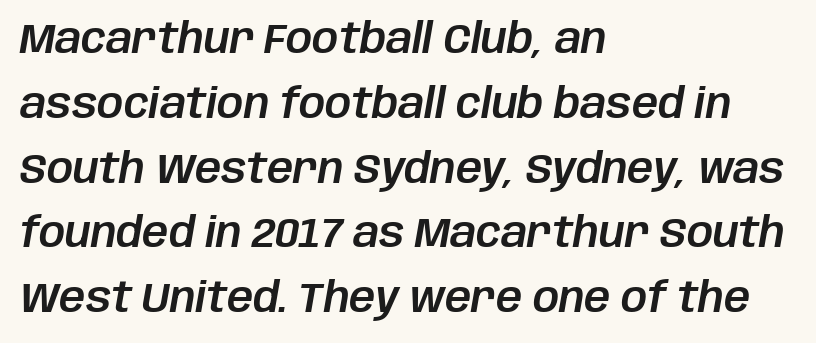
The image shows 41 px text type, italic (leaning right); set left-aligned, normal line spacing (1.58x), normal letter spacing, not underlined; low stroke contrast and a large x-height.
